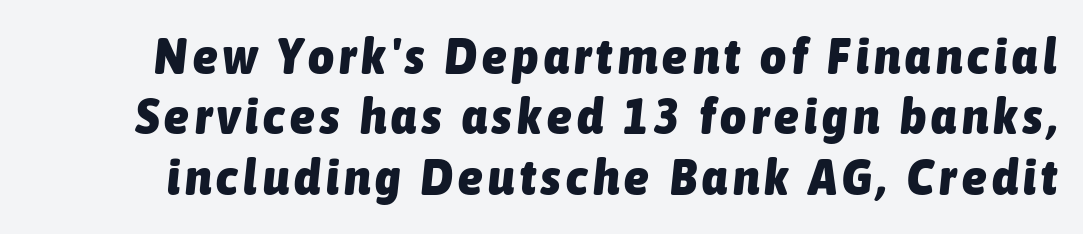
{"italic": "yes", "lean": "right", "slant_degrees": 6, "bold": "yes", "weight": "heavy", "width": "condensed", "stroke_contrast": "low", "x_height": "medium", "monospaced": "no", "underline": "no", "line_spacing_ratio": 1.21, "glyph_px": 50}
